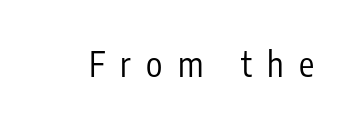
{"serif": "no", "italic": "no", "bold": "no", "weight": "regular", "width": "condensed", "stroke_contrast": "low", "x_height": "medium", "monospaced": "no", "underline": "no", "letter_spacing": "wide", "letter_spacing_em": 0.45, "glyph_px": 34}
